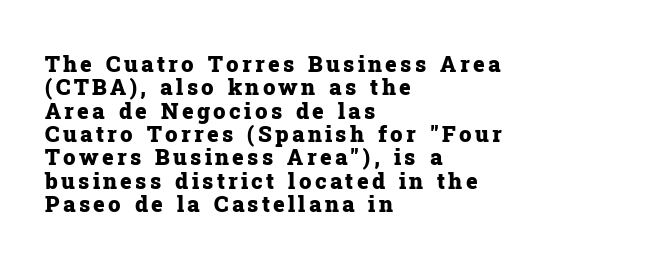
The image shows 22 px bold type, upright; set left-aligned, tight line spacing (1.06x), not underlined.
